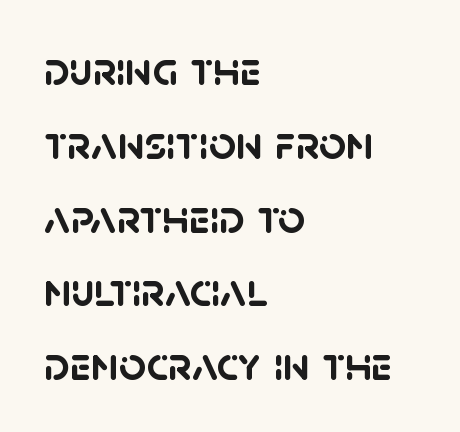
The image shows 47 px semibold sans-serif type; set left-aligned, normal line spacing (1.57x), normal letter spacing, not underlined; low stroke contrast and a large x-height.
